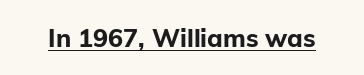
{"italic": "no", "bold": "yes", "underline": "yes", "letter_spacing": "normal", "letter_spacing_em": 0.0, "glyph_px": 25}
